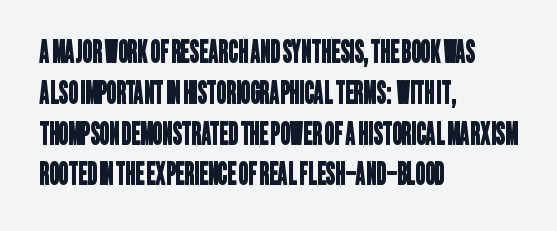
{"serif": "no", "width": "condensed", "stroke_contrast": "low", "x_height": "large", "monospaced": "no", "underline": "no", "align": "left", "line_spacing": "normal", "line_spacing_ratio": 1.36, "letter_spacing": "normal", "letter_spacing_em": 0.0, "glyph_px": 30}
